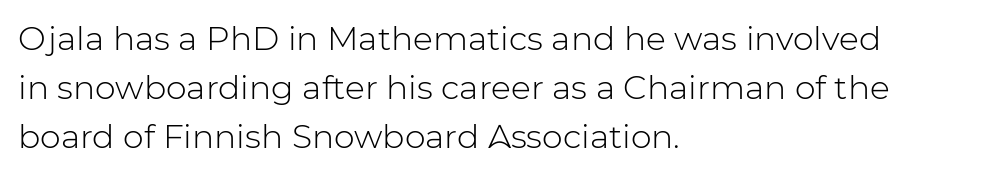
{"serif": "no", "italic": "no", "bold": "no", "weight": "light", "width": "normal", "stroke_contrast": "low", "x_height": "medium", "monospaced": "no", "underline": "no", "align": "left", "line_spacing": "normal", "line_spacing_ratio": 1.48, "letter_spacing": "normal", "letter_spacing_em": 0.0, "glyph_px": 33}
